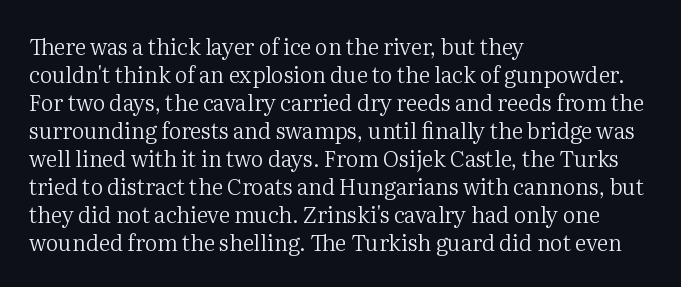
{"italic": "no", "bold": "no", "underline": "no", "align": "left", "line_spacing": "normal", "line_spacing_ratio": 1.27, "letter_spacing": "normal", "letter_spacing_em": 0.0, "glyph_px": 22}
